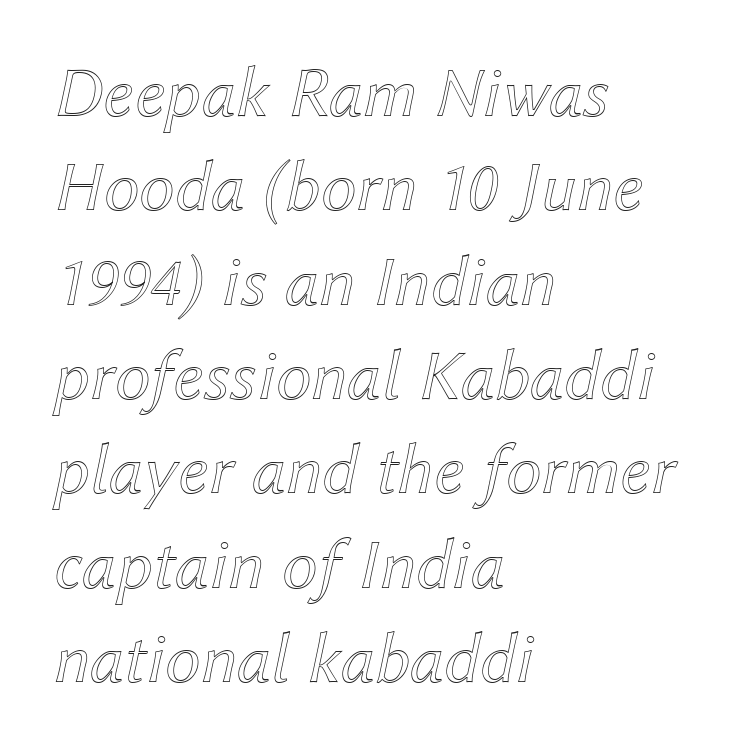
Q: Is the text italic (slanted)? A: Yes, it leans right by about 12 degrees.
Q: Is the text underlined? A: No.
Q: How is the paragraph aligned? A: Left-aligned.
Q: Is the spacing between letters normal or unusually wide? A: Normal.
Q: Is the spacing between lines tight, normal or loose? A: Normal.
Q: Width (condensed, normal, or wide)? A: Normal.
Q: x-height? A: Medium.
Q: Monospaced? A: No.
